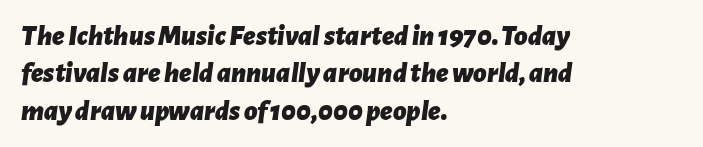
{"italic": "yes", "lean": "right", "slant_degrees": 7, "bold": "yes", "weight": "bold", "width": "normal", "stroke_contrast": "low", "x_height": "medium", "monospaced": "no", "underline": "no", "align": "left", "line_spacing": "normal", "line_spacing_ratio": 1.29, "letter_spacing": "normal", "letter_spacing_em": 0.0, "glyph_px": 29}
